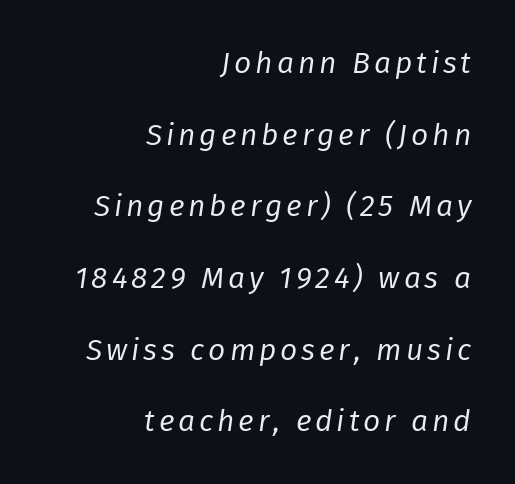
The face looks like a standard text weight, possibly lighter. Each letter keeps its own natural width here, so spacing adapts to shape. The space between consecutive lines is lavish. Each line ends at the same right margin while the left side varies. Style check: oblique. Underline: absent.
